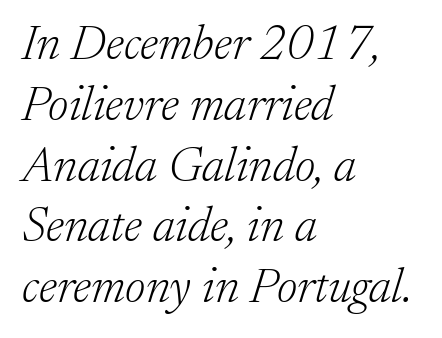
{"serif": "yes", "italic": "yes", "lean": "right", "slant_degrees": 17, "bold": "no", "weight": "light", "width": "normal", "stroke_contrast": "low", "x_height": "medium", "monospaced": "no", "underline": "no", "align": "left", "line_spacing_ratio": 1.24, "letter_spacing": "normal", "letter_spacing_em": 0.0, "glyph_px": 49}
